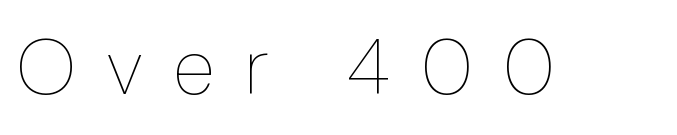
The image shows 78 px thin type, upright; set unusually wide letter spacing (+0.39 em), not underlined; low stroke contrast and a medium x-height.
